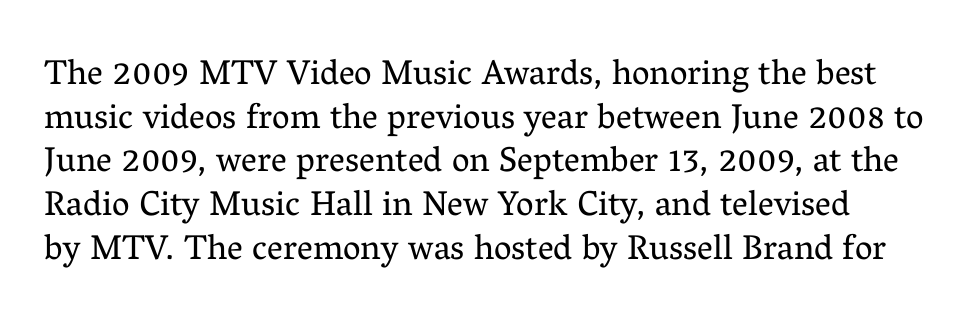
The image shows 35 px regular-weight serif type, upright; set normal line spacing (1.25x), normal letter spacing, not underlined; medium stroke contrast and a medium x-height.
